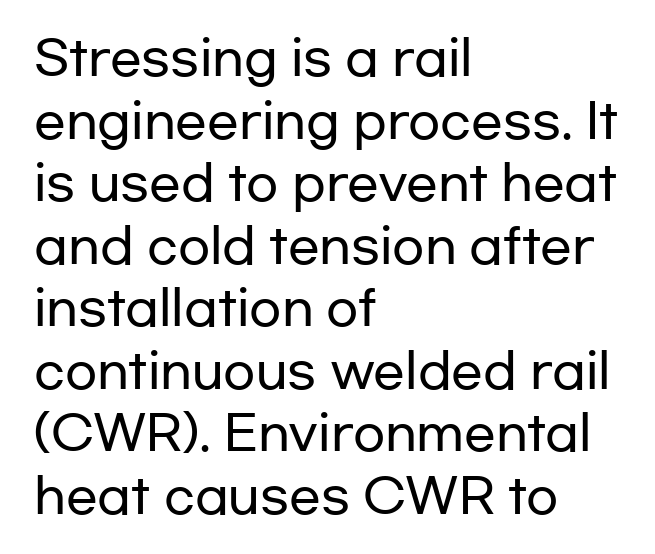
Words float on clear page, feet unadorned. Ascenders rise straight up at ninety degrees. Every row of glyphs begins at an identical x-position on the left. A typesetter would label this face a sans.
